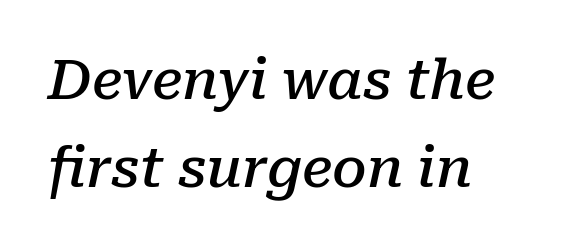
{"serif": "yes", "italic": "yes", "lean": "right", "slant_degrees": 10, "bold": "semi", "weight": "semibold", "width": "normal", "stroke_contrast": "low", "x_height": "medium", "monospaced": "no", "underline": "no", "align": "left", "line_spacing": "normal", "line_spacing_ratio": 1.6, "letter_spacing": "normal", "letter_spacing_em": 0.0, "glyph_px": 55}
